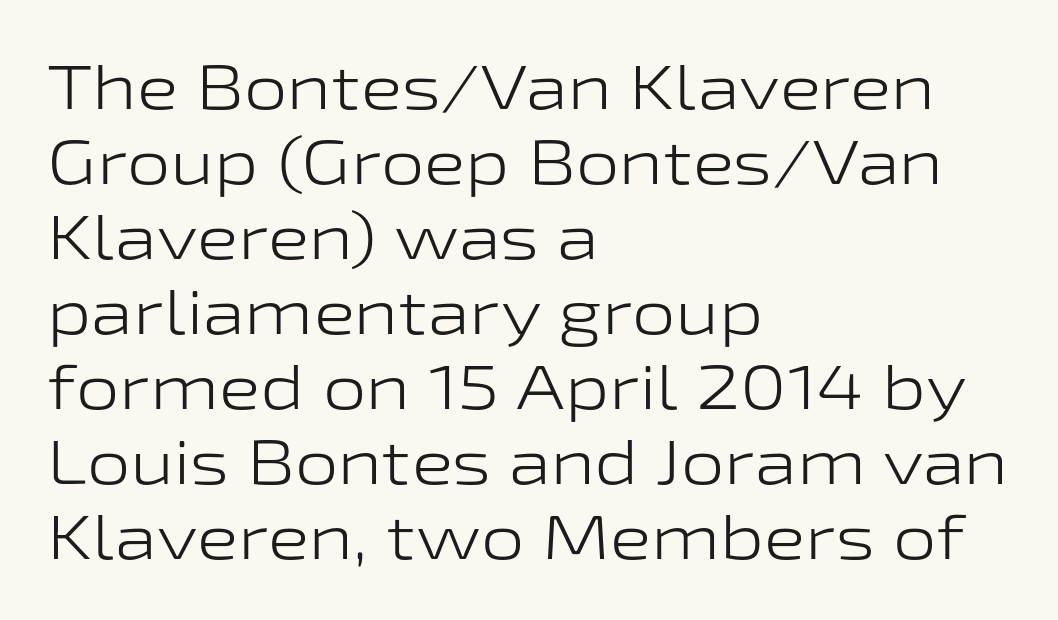
The letterforms sit shoulder to shoulder at normal distance. These lines are rendered in a variable-pitch font. What kind of face is this? One without serifs — a sans. Weight: not bold — regular or lighter. Underline: absent.
